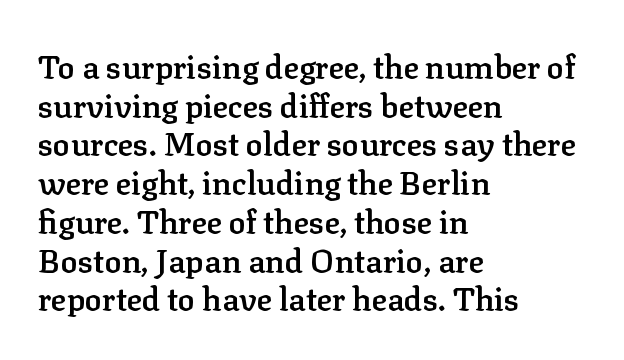
{"serif": "yes", "italic": "no", "bold": "semi", "weight": "semibold", "width": "normal", "stroke_contrast": "low", "x_height": "medium", "monospaced": "no", "underline": "no", "align": "left", "line_spacing_ratio": 1.21, "letter_spacing": "normal", "letter_spacing_em": 0.0, "glyph_px": 32}
